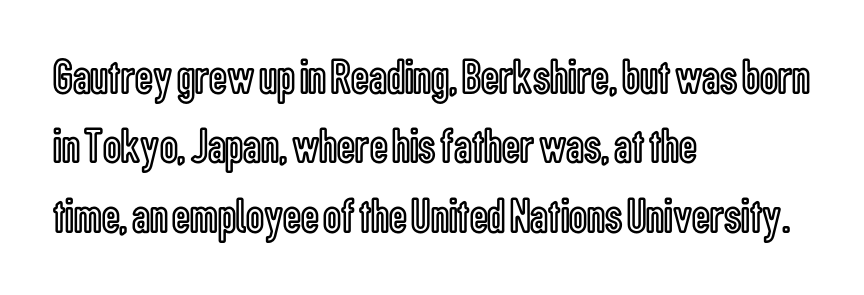
The setting favours the left margin, as ordinary paragraphs usually do. The passage shown is not underscored anywhere. The space between consecutive lines is moderate. Character widths vary here, with narrow letters taking less room than wide ones. A typesetter would call this zero additional tracking.
